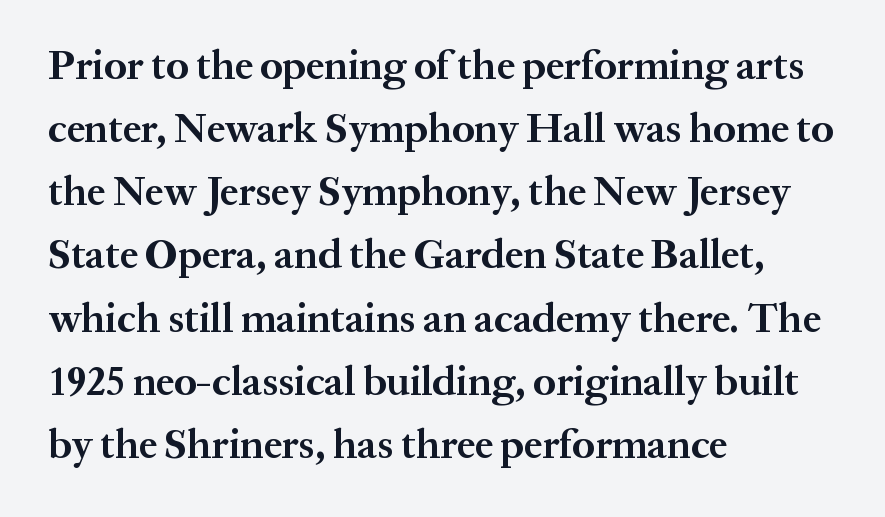
Q: Is the text bold? A: Yes.
Q: Is the text italic (slanted)? A: No, it is upright.
Q: Is the typeface a serif or a sans-serif typeface? A: Serif.
Q: Is the text underlined? A: No.
Q: How is the paragraph aligned? A: Left-aligned.
Q: Is the spacing between letters normal or unusually wide? A: Normal.
Q: Is the spacing between lines tight, normal or loose? A: Normal.
Q: Width (condensed, normal, or wide)? A: Normal.
Q: Stroke contrast? A: Medium.
Q: x-height? A: Medium.
Q: Monospaced? A: No.
